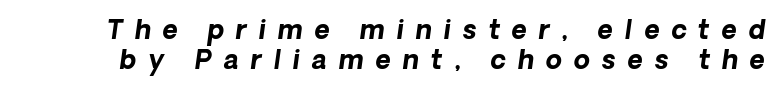
Q: Is the text bold? A: Yes.
Q: Is the text underlined? A: No.
Q: Is the spacing between letters normal or unusually wide? A: Unusually wide.
